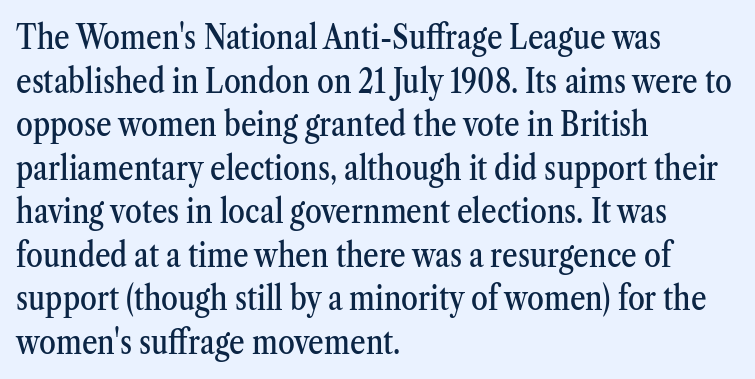
Look at the tracking — it's just the regular setting, nothing added. Each new line begins a customary step beneath the previous one. Horizontally, the lines are justified to the leading edge only. The characters display serif detailing at their extremities. The font's upright variant was chosen for this text.
